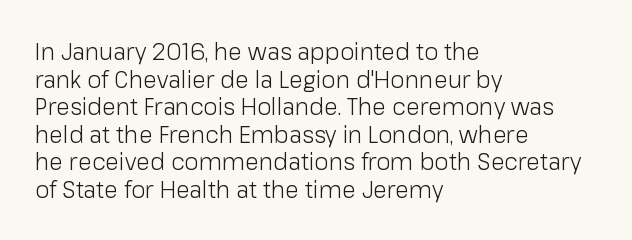
Q: Is the text bold? A: No.
Q: Is the text italic (slanted)? A: No, it is upright.
Q: Is the text underlined? A: No.
Q: How is the paragraph aligned? A: Left-aligned.
Q: Is the spacing between letters normal or unusually wide? A: Normal.
